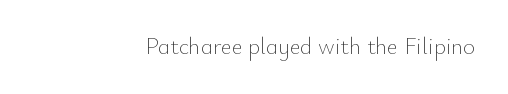
The image shows 23 px text type, upright; set right-aligned, normal letter spacing, not underlined.
